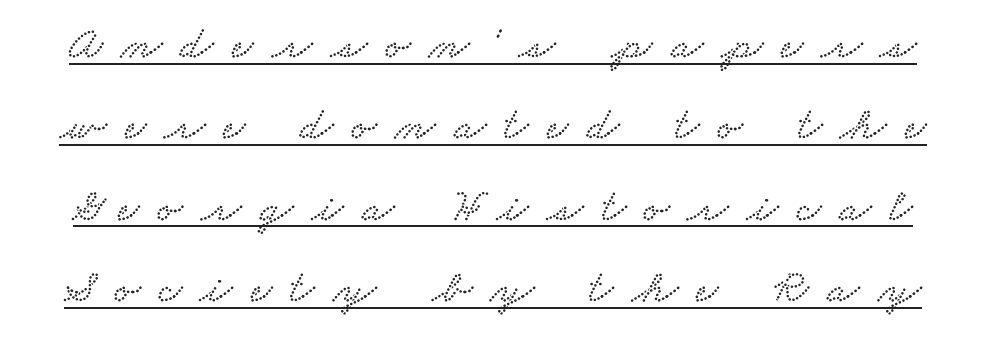
The rendered words wear a rule along their underside. These lines are composed in type with serifs. Think of a printed novel: that variable character pitch is what you see here. Someone cranked the tracking dial way up on this one.
